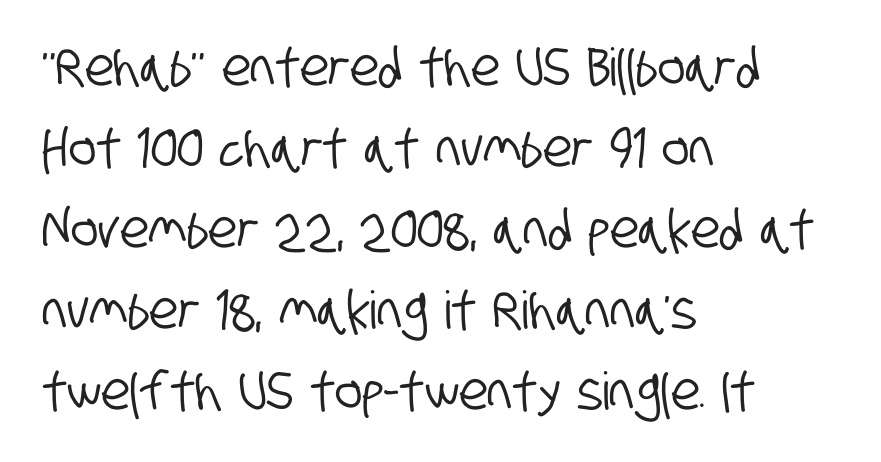
The image shows 52 px condensed sans-serif type; set left-aligned, normal line spacing (1.56x), normal letter spacing, not underlined; low stroke contrast and a large x-height.
